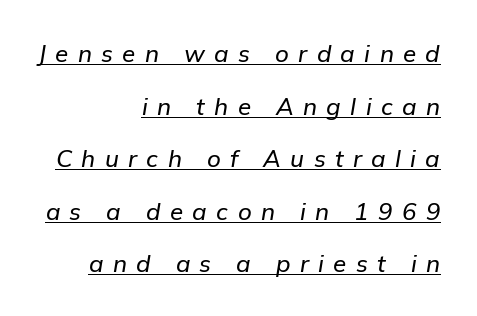
Q: Is the text italic (slanted)? A: Yes, it leans right by about 9 degrees.
Q: Is the text underlined? A: Yes.
Q: How is the paragraph aligned? A: Right-aligned.
Q: Is the spacing between letters normal or unusually wide? A: Unusually wide.
Q: Is the spacing between lines tight, normal or loose? A: Loose.
